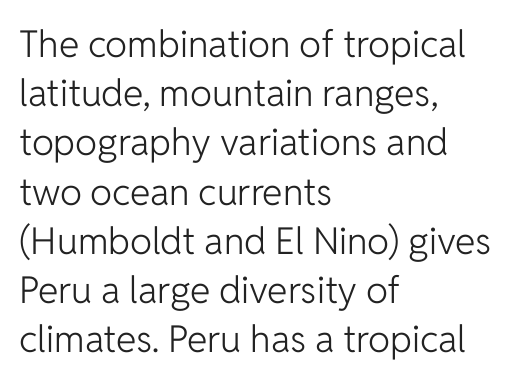
Q: Is the text bold? A: No.
Q: Is the text italic (slanted)? A: No, it is upright.
Q: Is the typeface a serif or a sans-serif typeface? A: Sans-serif.
Q: Is the text underlined? A: No.
Q: How is the paragraph aligned? A: Left-aligned.
Q: Is the spacing between letters normal or unusually wide? A: Normal.
Q: Is the spacing between lines tight, normal or loose? A: Normal.
Q: Width (condensed, normal, or wide)? A: Normal.
Q: Stroke contrast? A: Low.
Q: x-height? A: Medium.
Q: Monospaced? A: No.
